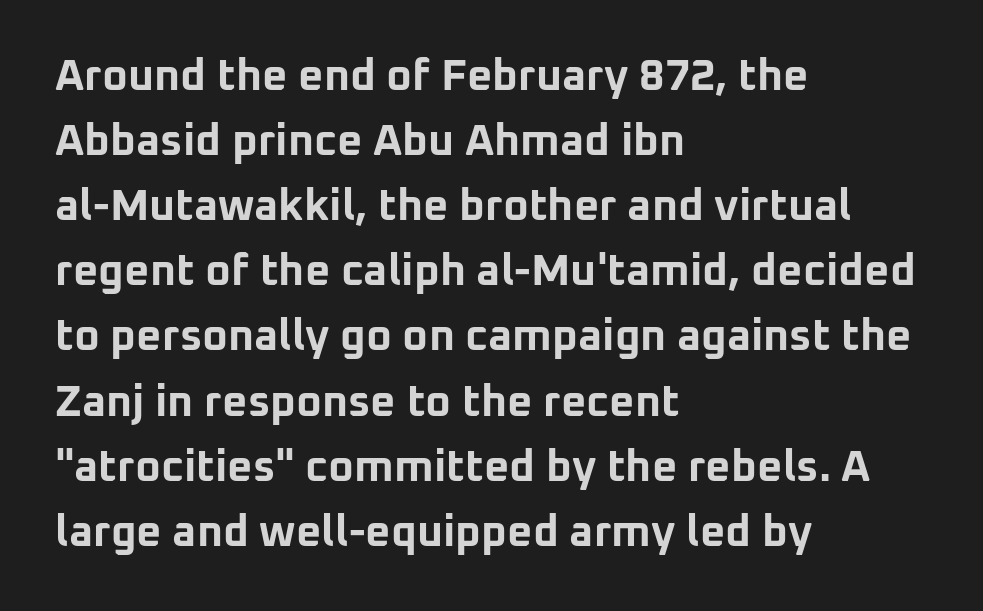
Q: Is the text bold? A: Yes.
Q: Is the text italic (slanted)? A: No, it is upright.
Q: Is the typeface a serif or a sans-serif typeface? A: Sans-serif.
Q: Is the text underlined? A: No.
Q: How is the paragraph aligned? A: Left-aligned.
Q: Is the spacing between letters normal or unusually wide? A: Normal.
Q: Is the spacing between lines tight, normal or loose? A: Normal.
Q: Width (condensed, normal, or wide)? A: Normal.
Q: Stroke contrast? A: Low.
Q: x-height? A: Medium.
Q: Monospaced? A: No.
